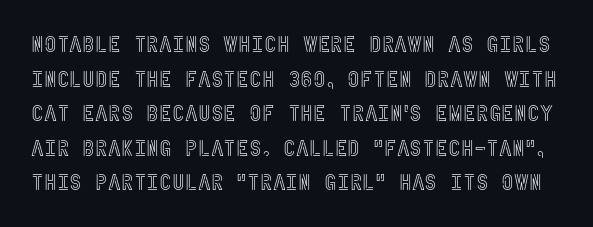
The image shows 22 px text type, upright; set normal line spacing (1.57x), normal letter spacing, not underlined.
